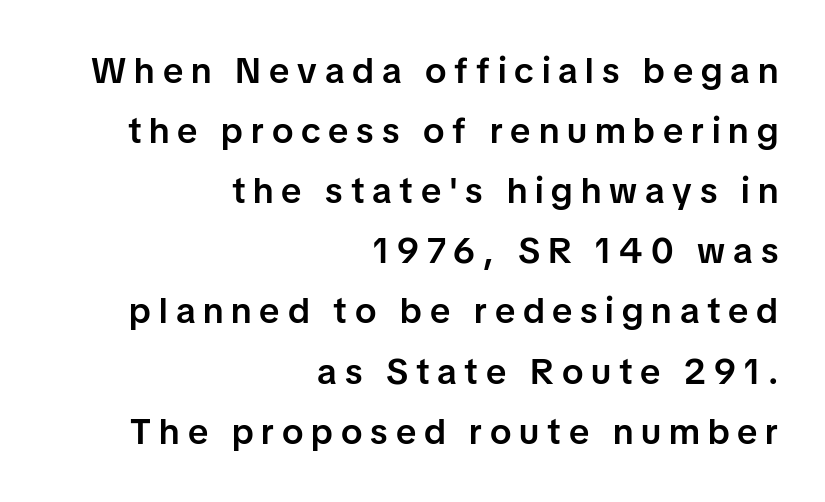
{"serif": "no", "italic": "no", "bold": "semi", "weight": "semibold", "width": "normal", "stroke_contrast": "low", "x_height": "medium", "monospaced": "no", "underline": "no", "align": "right", "line_spacing": "normal", "line_spacing_ratio": 1.67, "letter_spacing": "wide", "letter_spacing_em": 0.22, "glyph_px": 36}
